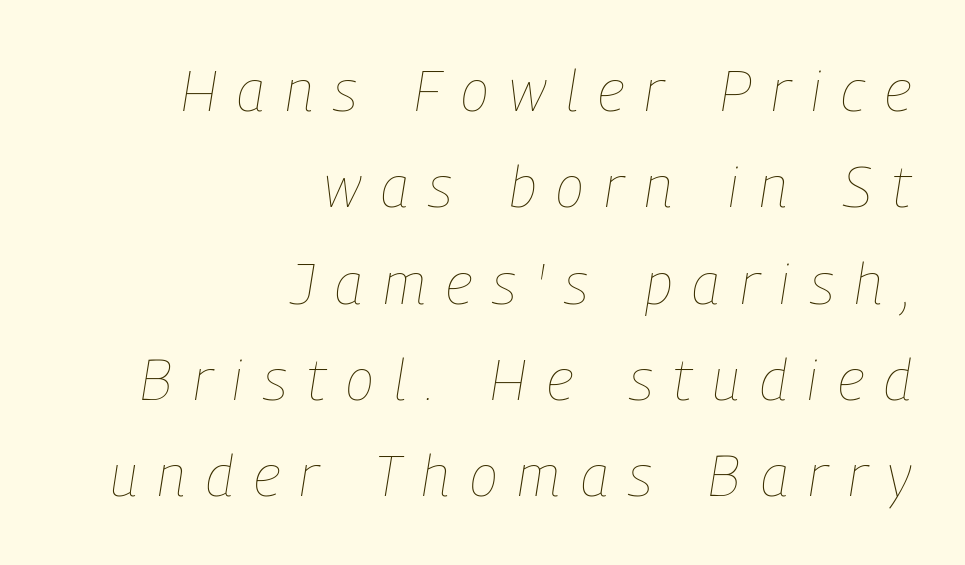
{"italic": "yes", "lean": "right", "slant_degrees": 9, "bold": "no", "weight": "thin", "width": "condensed", "stroke_contrast": "low", "x_height": "medium", "monospaced": "no", "underline": "no", "align": "right", "line_spacing": "normal", "line_spacing_ratio": 1.66, "letter_spacing": "wide", "letter_spacing_em": 0.35, "glyph_px": 58}
